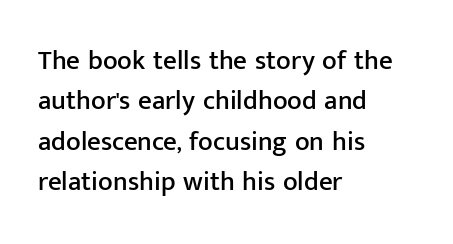
{"italic": "no", "underline": "no", "align": "left", "line_spacing": "normal", "line_spacing_ratio": 1.5, "letter_spacing": "normal", "letter_spacing_em": 0.0, "glyph_px": 27}
